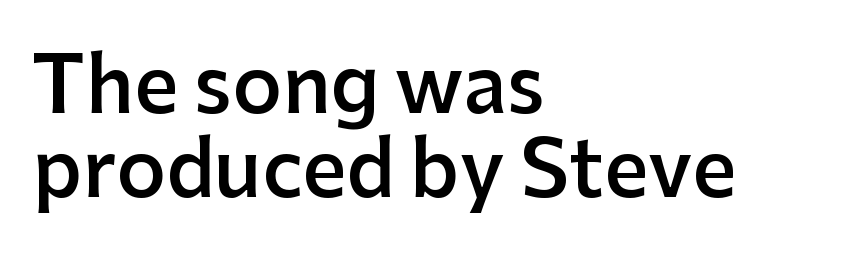
Character widths vary here, with narrow letters taking less room than wide ones. How heavy is the stroke? Medium-heavy — a semibold, shy of bold. Has an underline been added? It has not. This rendering uses left alignment, leaving the right contour irregular. Ascenders rise straight up at ninety degrees. The font family rendered here belongs to the sans-serif group.
